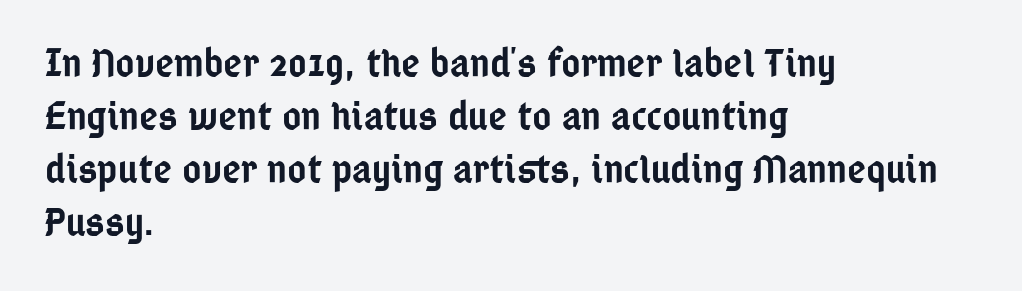
{"serif": "no", "italic": "no", "bold": "semi", "weight": "semibold", "width": "condensed", "stroke_contrast": "low", "x_height": "medium", "monospaced": "no", "underline": "no", "align": "left", "line_spacing": "normal", "line_spacing_ratio": 1.29, "letter_spacing": "normal", "letter_spacing_em": 0.0, "glyph_px": 41}
